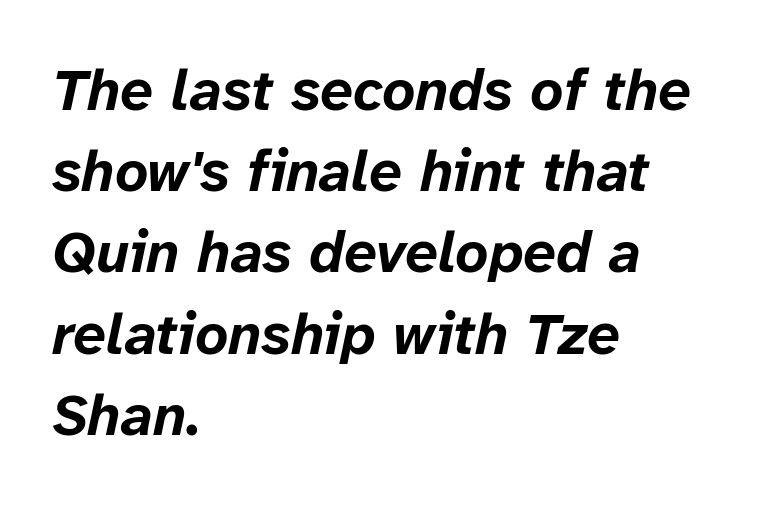
If you measured baseline to baseline, you'd find a middling distance. Does the copy run flush right? No — it runs flush left. Emphasis by weight is at full strength: bold. Every character sits at an angle, as italics do. The rendering keeps characters at their native spacing. Character widths vary here, with narrow letters taking less room than wide ones.
